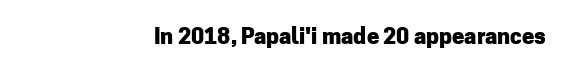
Short note: letters normally spaced. Words float on clear page, feet unadorned. The letters stand upright; this is a roman face. Heavy, bold letterforms.
